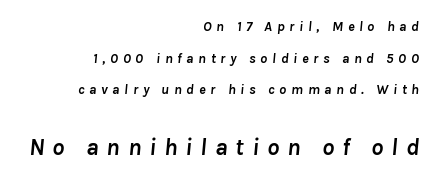
Q: Is the text bold? A: Yes.
Q: Is the text italic (slanted)? A: Yes, it leans right by about 8 degrees.
Q: Is the text underlined? A: No.
Q: How is the paragraph aligned? A: Right-aligned.
Q: Is the spacing between letters normal or unusually wide? A: Unusually wide.
Q: Is the spacing between lines tight, normal or loose? A: Loose.
Q: Which block of text is set in a larger size, the first (top) or the second (bottom)? A: The second (bottom) one.
